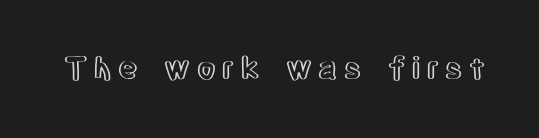
The image shows 30 px condensed type, upright; set unusually wide letter spacing (+0.22 em), not underlined; a large x-height.
